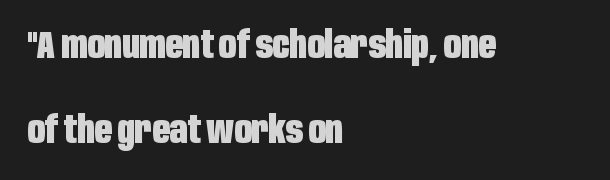
Heft: maximum for text — a bold. A great deal of white space separates one row of letters from the next. Is this a fixed-width face? No — the glyphs have proportional, varying widths. You can tell from the bare stems that sans-serif type was used. The words here are not underlined. Designer's note — italics off, roman on.
